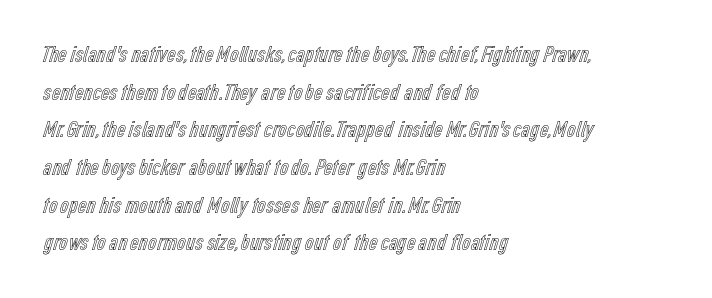
The image shows 24 px text type; set left-aligned, normal line spacing (1.57x), normal letter spacing, not underlined.
